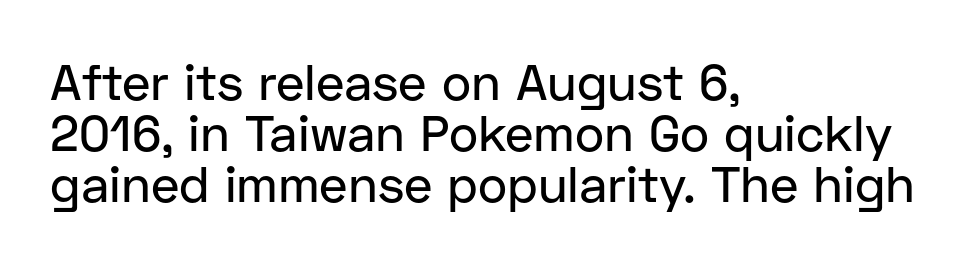
Q: Is the text italic (slanted)? A: No, it is upright.
Q: Is the typeface a serif or a sans-serif typeface? A: Sans-serif.
Q: Is the text underlined? A: No.
Q: How is the paragraph aligned? A: Left-aligned.
Q: Is the spacing between letters normal or unusually wide? A: Normal.
Q: Is the spacing between lines tight, normal or loose? A: Tight.
Q: Width (condensed, normal, or wide)? A: Normal.
Q: Stroke contrast? A: Low.
Q: x-height? A: Medium.
Q: Monospaced? A: No.
